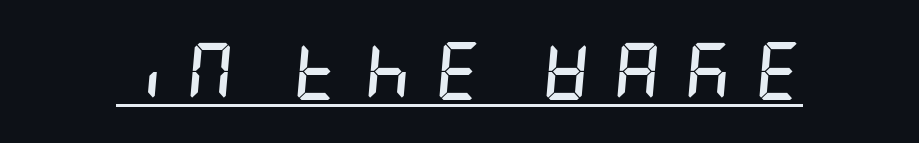
{"italic": "yes", "lean": "right", "slant_degrees": 5, "bold": "yes", "weight": "semibold", "width": "condensed", "stroke_contrast": "low", "x_height": "large", "underline": "yes", "letter_spacing": "wide", "letter_spacing_em": 0.43, "glyph_px": 57}
